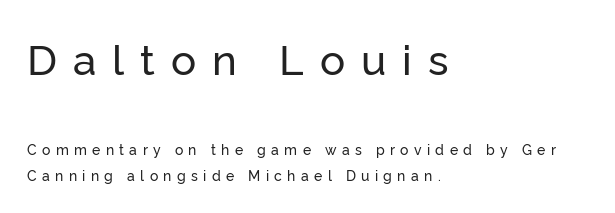
Q: Is the text italic (slanted)? A: No, it is upright.
Q: Is the typeface a serif or a sans-serif typeface? A: Sans-serif.
Q: Is the text underlined? A: No.
Q: How is the paragraph aligned? A: Left-aligned.
Q: Is the spacing between letters normal or unusually wide? A: Unusually wide.
Q: Which block of text is set in a larger size, the first (top) or the second (bottom)? A: The first (top) one.
Q: Width (condensed, normal, or wide)? A: Normal.
Q: Stroke contrast? A: Low.
Q: x-height? A: Medium.
Q: Monospaced? A: No.
